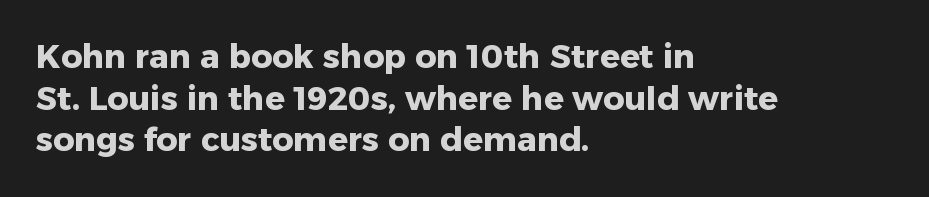
{"serif": "no", "italic": "no", "bold": "yes", "weight": "heavy", "width": "normal", "stroke_contrast": "low", "x_height": "medium", "monospaced": "no", "underline": "no", "align": "left", "line_spacing": "normal", "line_spacing_ratio": 1.26, "letter_spacing": "normal", "letter_spacing_em": 0.0, "glyph_px": 33}
